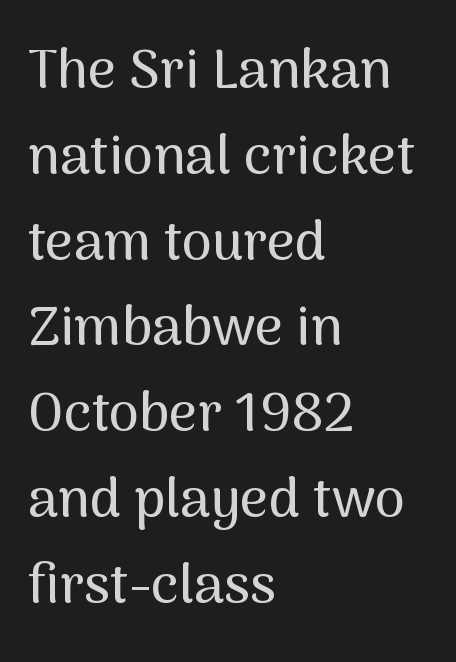
{"serif": "no", "italic": "no", "width": "normal", "stroke_contrast": "medium", "x_height": "medium", "monospaced": "no", "underline": "no", "align": "left", "line_spacing": "normal", "line_spacing_ratio": 1.56, "letter_spacing": "normal", "letter_spacing_em": 0.0, "glyph_px": 55}
